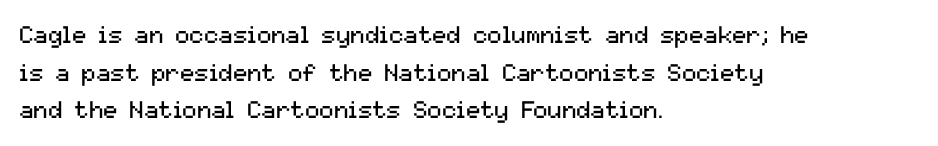
{"italic": "no", "bold": "no", "underline": "no", "align": "left", "line_spacing": "normal", "line_spacing_ratio": 1.57, "letter_spacing": "normal", "letter_spacing_em": 0.0, "glyph_px": 24}
